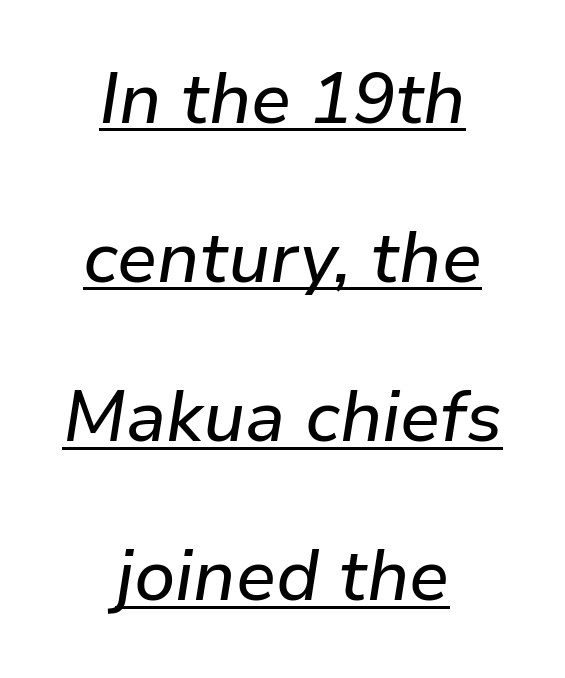
Q: Is the text italic (slanted)? A: Yes, it leans right by about 9 degrees.
Q: Is the text underlined? A: Yes.
Q: How is the paragraph aligned? A: Centered.
Q: Is the spacing between letters normal or unusually wide? A: Normal.
Q: Is the spacing between lines tight, normal or loose? A: Loose.
Q: Width (condensed, normal, or wide)? A: Normal.
Q: Stroke contrast? A: Low.
Q: x-height? A: Medium.
Q: Monospaced? A: No.
